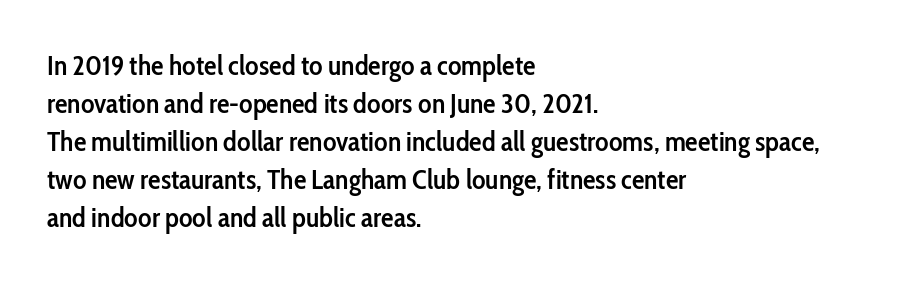
Words float on clear page, feet unadorned. Tracking here is standard; glyphs follow each other at the usual distance. Leading matches the norm, producing a regular column. The axis of the letterforms is exactly vertical. On the weight axis this lands at semibold, roughly 600. These lines stack with their left ends in a neat column.
